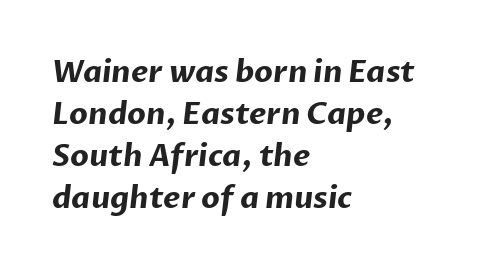
The image shows 30 px bold sans-serif type; set left-aligned, normal line spacing (1.4x), normal letter spacing, not underlined; low stroke contrast and a medium x-height.
